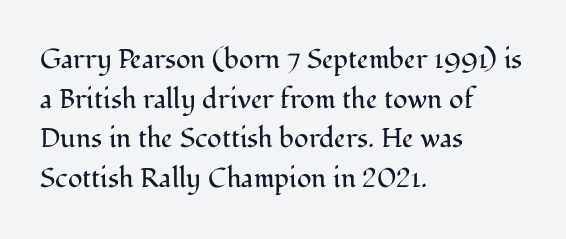
The image shows 27 px text type, upright; set left-aligned, normal line spacing (1.47x), normal letter spacing, not underlined.
